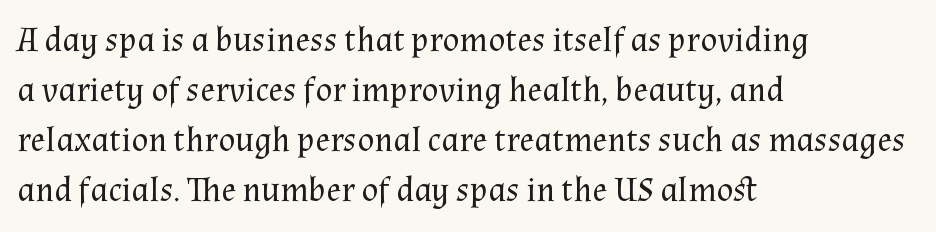
Just letters on the line, the space beneath them empty. Posture: vertical. No chunkiness to these letters — they're not bold.
